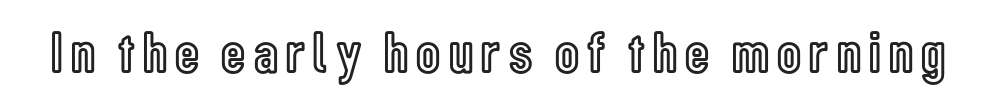
Q: Is the text italic (slanted)? A: No, it is upright.
Q: Is the text underlined? A: No.
Q: Width (condensed, normal, or wide)? A: Condensed.
Q: x-height? A: Medium.
Q: Monospaced? A: No.
